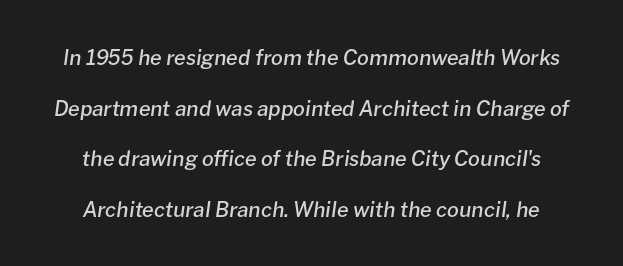
Q: Is the text bold? A: Semi-bold.
Q: Is the text italic (slanted)? A: Yes, it leans right by about 8 degrees.
Q: Is the text underlined? A: No.
Q: Is the spacing between letters normal or unusually wide? A: Normal.
Q: Is the spacing between lines tight, normal or loose? A: Loose.
